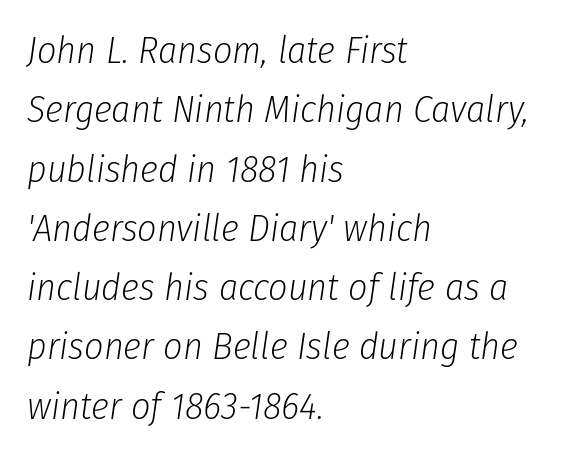
The image shows 38 px light, condensed type, italic (leaning right); set left-aligned, normal line spacing (1.56x), normal letter spacing, not underlined; low stroke contrast and a medium x-height.
